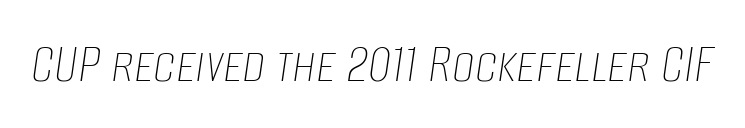
{"italic": "yes", "lean": "right", "slant_degrees": 8, "bold": "no", "weight": "thin", "width": "condensed", "stroke_contrast": "low", "x_height": "large", "monospaced": "no", "underline": "no", "letter_spacing": "normal", "letter_spacing_em": 0.0, "glyph_px": 57}
